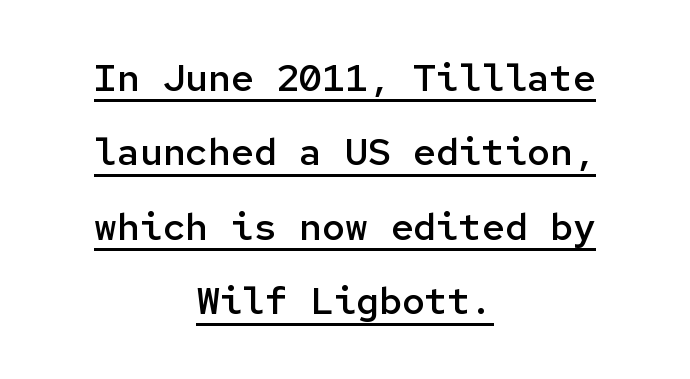
Q: Is the text bold? A: Semi-bold.
Q: Is the text italic (slanted)? A: No, it is upright.
Q: Is the typeface a serif or a sans-serif typeface? A: Sans-serif.
Q: Is the text underlined? A: Yes.
Q: How is the paragraph aligned? A: Centered.
Q: Is the spacing between letters normal or unusually wide? A: Normal.
Q: Is the spacing between lines tight, normal or loose? A: Loose.
Q: Width (condensed, normal, or wide)? A: Normal.
Q: Stroke contrast? A: Low.
Q: x-height? A: Medium.
Q: Monospaced? A: Yes.
